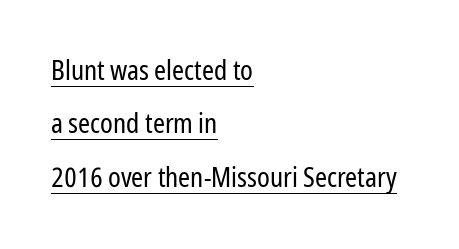
Q: Is the text bold? A: No.
Q: Is the text italic (slanted)? A: No, it is upright.
Q: Is the text underlined? A: Yes.
Q: How is the paragraph aligned? A: Left-aligned.
Q: Is the spacing between letters normal or unusually wide? A: Normal.
Q: Is the spacing between lines tight, normal or loose? A: Loose.
